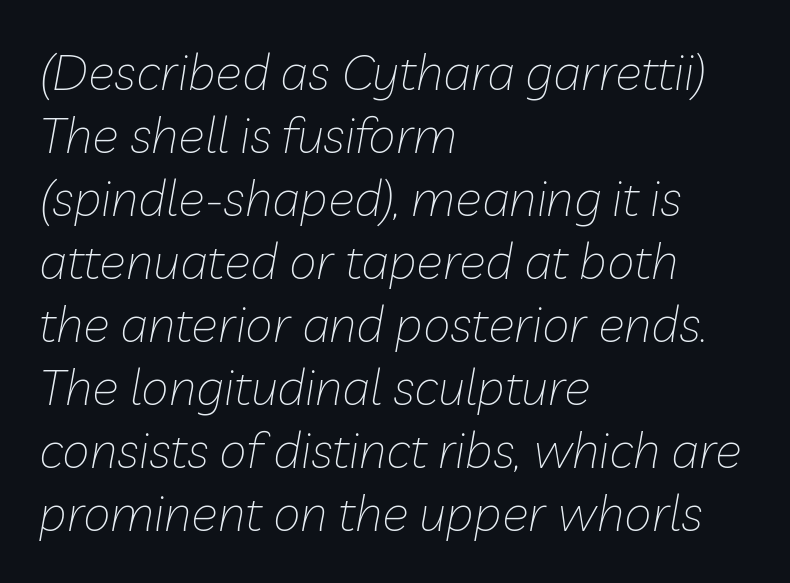
Q: Is the text bold? A: No.
Q: Is the text italic (slanted)? A: Yes, it leans right by about 10 degrees.
Q: Is the text underlined? A: No.
Q: How is the paragraph aligned? A: Left-aligned.
Q: Is the spacing between letters normal or unusually wide? A: Normal.
Q: Is the spacing between lines tight, normal or loose? A: Normal.
Q: Width (condensed, normal, or wide)? A: Normal.
Q: Stroke contrast? A: Low.
Q: x-height? A: Medium.
Q: Monospaced? A: No.
